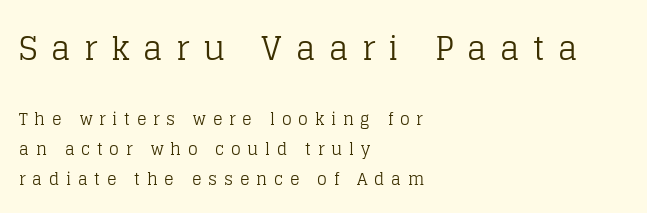
{"serif": "yes", "italic": "no", "bold": "no", "weight": "regular", "width": "normal", "stroke_contrast": "low", "x_height": "large", "monospaced": "no", "underline": "no", "align": "left", "line_spacing_ratio": 1.86, "letter_spacing": "wide", "letter_spacing_em": 0.42, "larger_block": "first", "size_ratio": 2.0, "glyph_px": 32}
